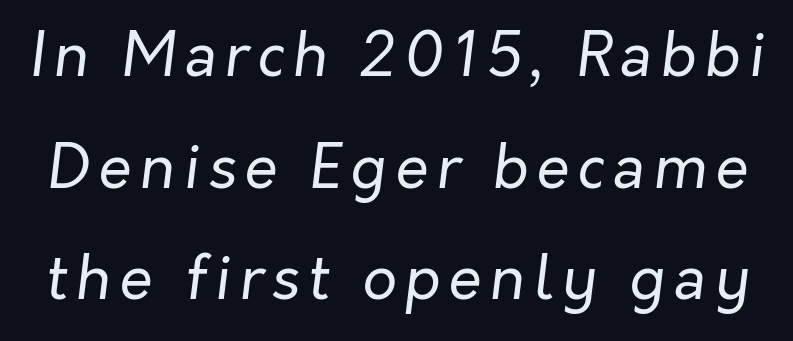
Q: Is the text bold? A: No.
Q: Is the text italic (slanted)? A: Yes, it leans right by about 7 degrees.
Q: Is the text underlined? A: No.
Q: Width (condensed, normal, or wide)? A: Normal.
Q: Stroke contrast? A: Low.
Q: x-height? A: Medium.
Q: Monospaced? A: No.
